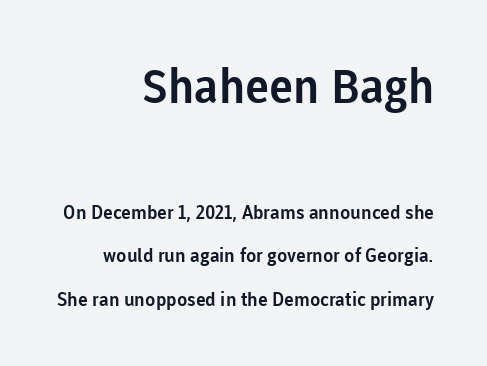
Q: Is the text italic (slanted)? A: No, it is upright.
Q: Is the typeface a serif or a sans-serif typeface? A: Sans-serif.
Q: Is the text underlined? A: No.
Q: How is the paragraph aligned? A: Right-aligned.
Q: Is the spacing between letters normal or unusually wide? A: Normal.
Q: Is the spacing between lines tight, normal or loose? A: Loose.
Q: Which block of text is set in a larger size, the first (top) or the second (bottom)? A: The first (top) one.
Q: Width (condensed, normal, or wide)? A: Normal.
Q: Stroke contrast? A: Low.
Q: x-height? A: Medium.
Q: Monospaced? A: No.
